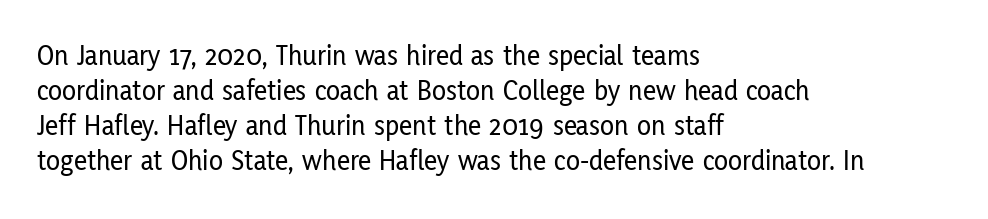
The image shows 29 px condensed sans-serif type, upright; set left-aligned, line spacing 1.21x, normal letter spacing, not underlined; low stroke contrast and a medium x-height.
